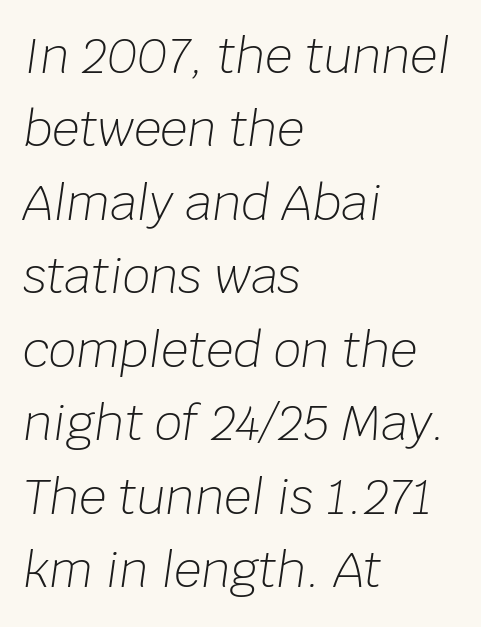
Q: Is the text bold? A: No.
Q: Is the text italic (slanted)? A: Yes, it leans right by about 8 degrees.
Q: Is the text underlined? A: No.
Q: How is the paragraph aligned? A: Left-aligned.
Q: Is the spacing between letters normal or unusually wide? A: Normal.
Q: Is the spacing between lines tight, normal or loose? A: Normal.
Q: Width (condensed, normal, or wide)? A: Normal.
Q: Stroke contrast? A: Low.
Q: x-height? A: Large.
Q: Monospaced? A: No.
